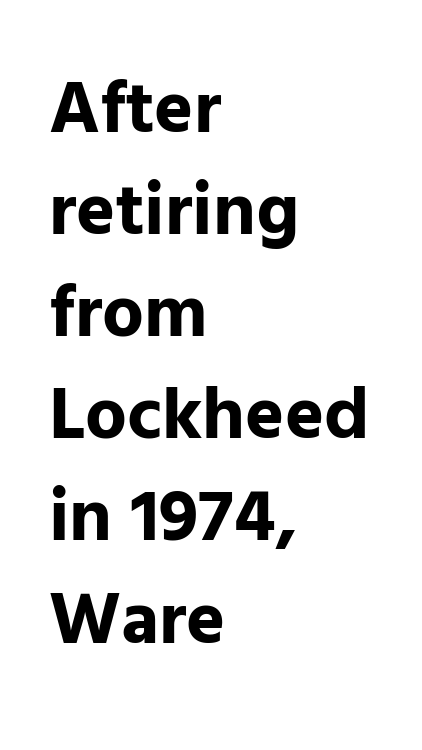
{"serif": "no", "italic": "no", "bold": "yes", "weight": "bold", "width": "normal", "stroke_contrast": "low", "x_height": "medium", "monospaced": "no", "underline": "no", "align": "left", "line_spacing": "normal", "line_spacing_ratio": 1.38, "letter_spacing": "normal", "letter_spacing_em": 0.0, "glyph_px": 74}
